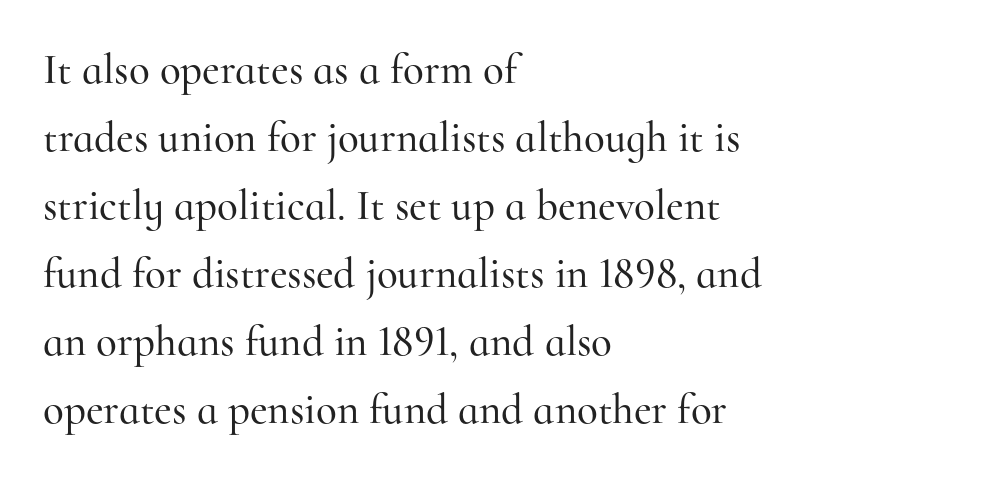
Vertically, the passage feels balanced, rows spaced as you'd expect. The area under the type is left untouched. The face used here is proportionally spaced, like ordinary book or web type. The designer went with a serif here, giving each stem small feet. The specimen reads as upright at a glance.
